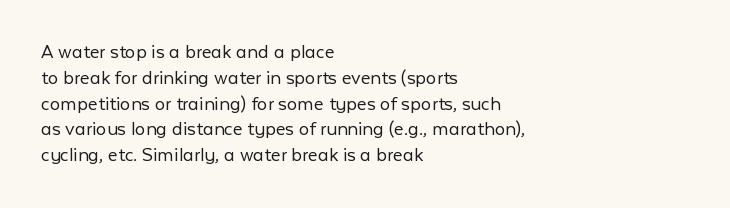
The image shows 21 px text type, upright; set left-aligned, line spacing 1.23x, normal letter spacing, not underlined.
